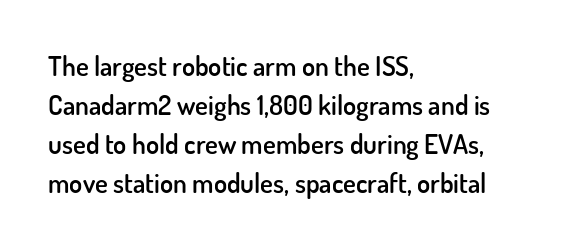
{"italic": "no", "bold": "semi", "underline": "no", "align": "left", "line_spacing": "normal", "line_spacing_ratio": 1.45, "letter_spacing": "normal", "letter_spacing_em": 0.0, "glyph_px": 27}
